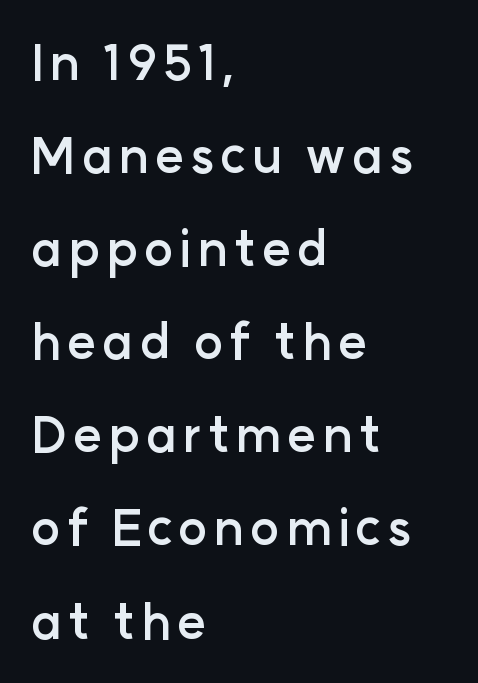
Each letter keeps its own natural width here, so spacing adapts to shape. These lines carry a lot of weight — the face is fully bold. Notice the wide empty band between every row — that's loose leading. The area under the type is left untouched.
